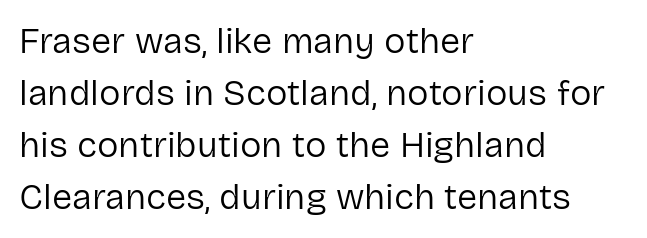
{"serif": "no", "italic": "no", "bold": "no", "weight": "regular", "width": "normal", "stroke_contrast": "low", "x_height": "medium", "monospaced": "no", "underline": "no", "align": "left", "line_spacing": "normal", "line_spacing_ratio": 1.44, "letter_spacing": "normal", "letter_spacing_em": 0.0, "glyph_px": 36}
